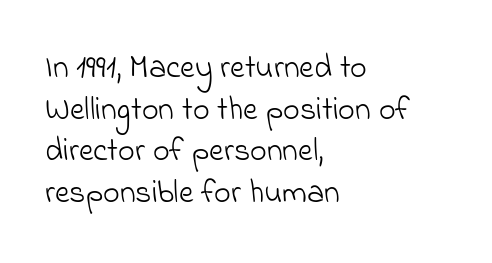
{"serif": "no", "bold": "no", "weight": "light", "width": "normal", "stroke_contrast": "low", "x_height": "small", "monospaced": "no", "underline": "no", "align": "left", "line_spacing": "normal", "line_spacing_ratio": 1.3, "letter_spacing": "normal", "letter_spacing_em": 0.0, "glyph_px": 32}
